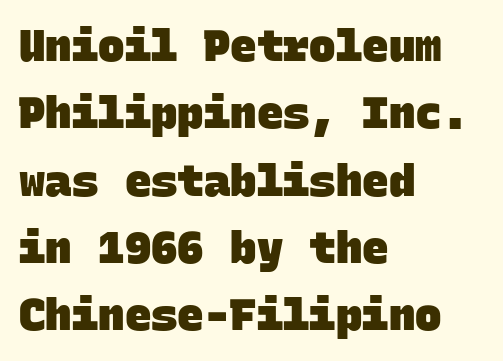
{"serif": "no", "bold": "yes", "weight": "heavy", "width": "normal", "stroke_contrast": "low", "x_height": "large", "monospaced": "yes", "underline": "no", "align": "left", "line_spacing": "normal", "line_spacing_ratio": 1.53, "letter_spacing": "normal", "letter_spacing_em": 0.0, "glyph_px": 44}
